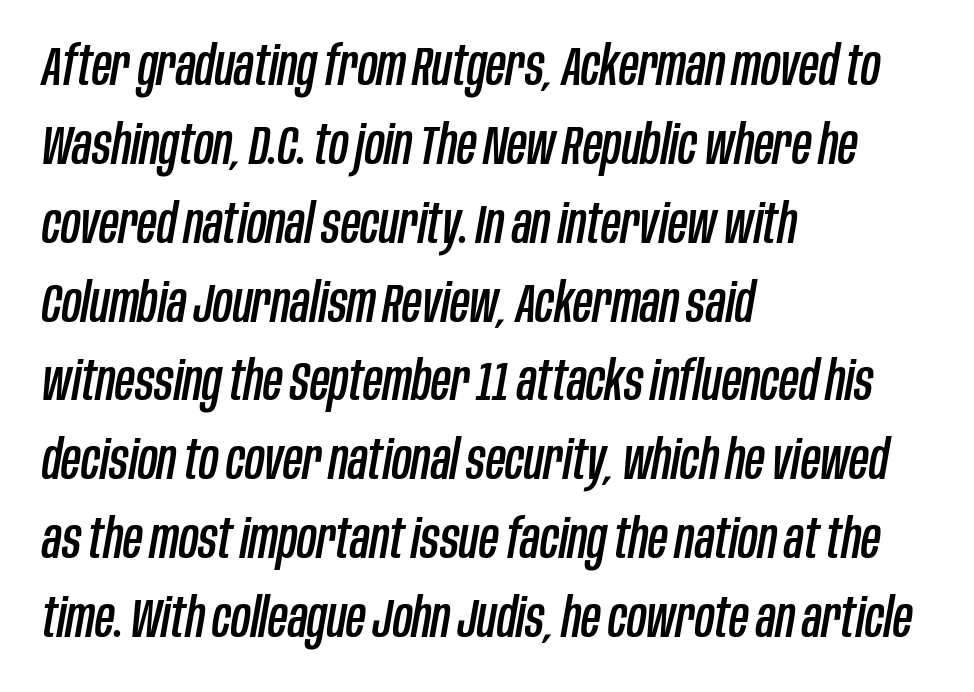
The image shows 54 px condensed type, italic (leaning right); set left-aligned, normal line spacing (1.46x), normal letter spacing, not underlined; low stroke contrast and a large x-height.
